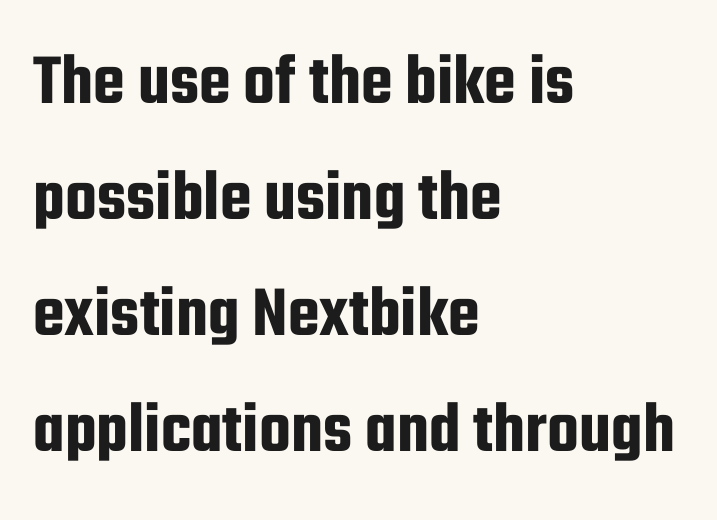
These lines are rendered in a variable-pitch font. The passage shown is typeset with a sans-serif family. Each new line begins a customary step beneath the previous one. Is the block centered? No — it sits flush against the left margin. Tracking here is standard; glyphs follow each other at the usual distance. Ordinary non-slanted type is in use.
